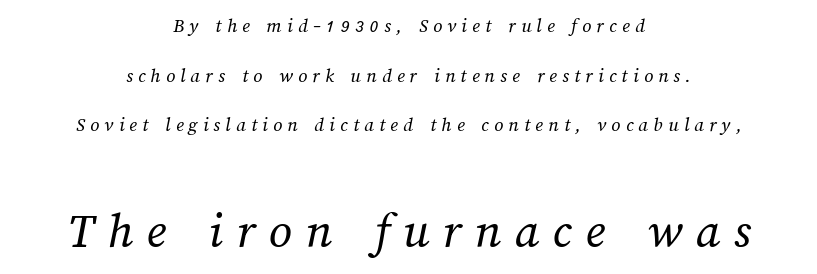
{"bold": "no", "weight": "regular", "width": "normal", "stroke_contrast": "medium", "x_height": "medium", "monospaced": "no", "underline": "no", "align": "center", "line_spacing": "loose", "line_spacing_ratio": 2.48, "letter_spacing": "wide", "letter_spacing_em": 0.26, "larger_block": "second", "size_ratio": 2.55, "glyph_px": 51}
